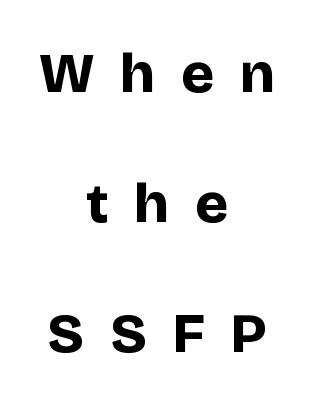
{"serif": "no", "italic": "no", "bold": "yes", "weight": "bold", "width": "normal", "stroke_contrast": "low", "x_height": "large", "monospaced": "no", "underline": "no", "align": "center", "line_spacing": "loose", "line_spacing_ratio": 2.32, "letter_spacing": "wide", "letter_spacing_em": 0.46, "glyph_px": 56}
